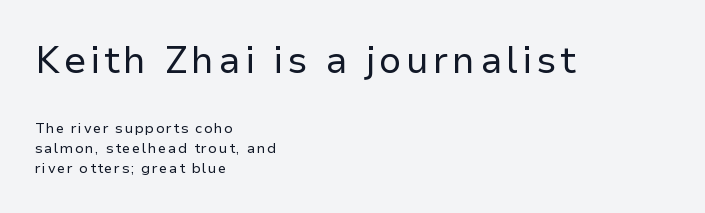
Nope, no serifs anywhere on these letters. The letters stand upright; this is a roman face. Caption: face not bold, strokes unweighted. Does the leading feel generous? No, just average. A bare baseline throughout the passage. Compared with a centered layout, this one pins lines to the left instead.
